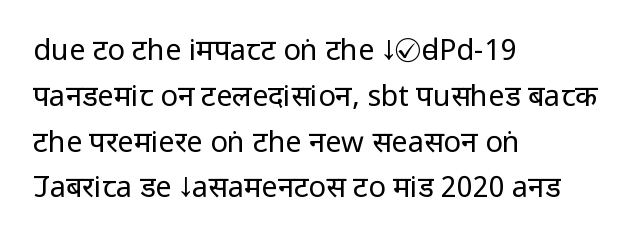
Q: Is the text bold? A: No.
Q: Is the text italic (slanted)? A: No, it is upright.
Q: Is the typeface a serif or a sans-serif typeface? A: Sans-serif.
Q: Is the text underlined? A: No.
Q: How is the paragraph aligned? A: Left-aligned.
Q: Is the spacing between letters normal or unusually wide? A: Normal.
Q: Is the spacing between lines tight, normal or loose? A: Normal.
Q: Width (condensed, normal, or wide)? A: Condensed.
Q: Stroke contrast? A: Low.
Q: x-height? A: Large.
Q: Monospaced? A: No.
